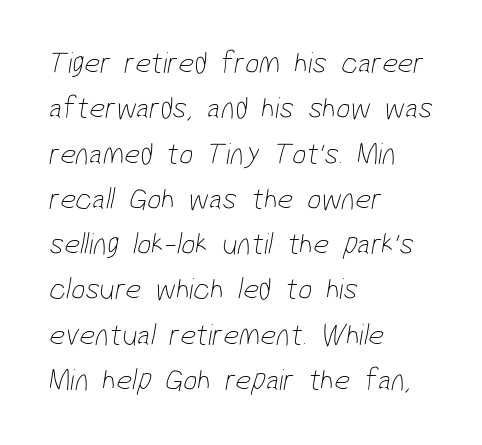
{"serif": "no", "bold": "no", "weight": "thin", "width": "condensed", "stroke_contrast": "low", "x_height": "medium", "monospaced": "no", "underline": "no", "align": "left", "line_spacing": "normal", "line_spacing_ratio": 1.46, "letter_spacing": "normal", "letter_spacing_em": 0.0, "glyph_px": 31}
